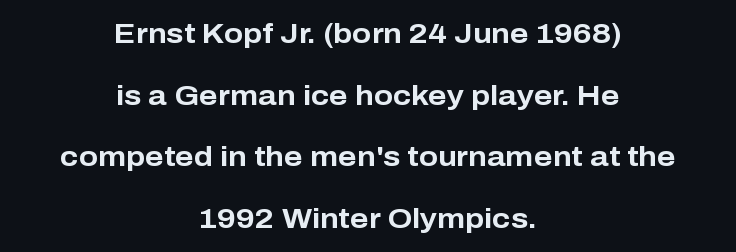
Q: Is the text bold? A: Yes.
Q: Is the text italic (slanted)? A: No, it is upright.
Q: Is the typeface a serif or a sans-serif typeface? A: Sans-serif.
Q: Is the text underlined? A: No.
Q: How is the paragraph aligned? A: Centered.
Q: Is the spacing between letters normal or unusually wide? A: Normal.
Q: Is the spacing between lines tight, normal or loose? A: Loose.
Q: Width (condensed, normal, or wide)? A: Normal.
Q: Stroke contrast? A: Low.
Q: x-height? A: Medium.
Q: Monospaced? A: No.
